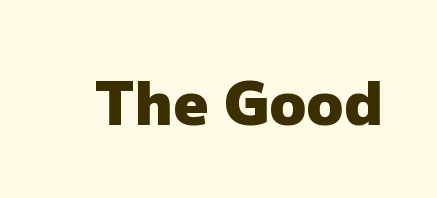
Q: Is the text bold? A: Yes.
Q: Is the text italic (slanted)? A: No, it is upright.
Q: Is the typeface a serif or a sans-serif typeface? A: Sans-serif.
Q: Is the text underlined? A: No.
Q: Is the spacing between letters normal or unusually wide? A: Normal.
Q: Width (condensed, normal, or wide)? A: Normal.
Q: Stroke contrast? A: Low.
Q: x-height? A: Medium.
Q: Monospaced? A: No.
